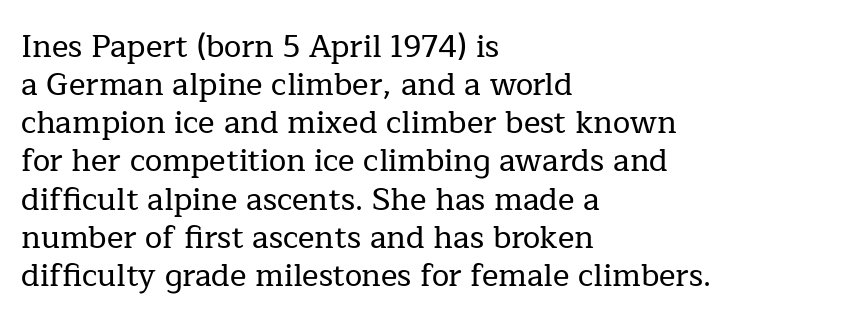
Q: Is the text italic (slanted)? A: No, it is upright.
Q: Is the typeface a serif or a sans-serif typeface? A: Serif.
Q: Is the text underlined? A: No.
Q: How is the paragraph aligned? A: Left-aligned.
Q: Is the spacing between letters normal or unusually wide? A: Normal.
Q: Width (condensed, normal, or wide)? A: Normal.
Q: Stroke contrast? A: Low.
Q: x-height? A: Medium.
Q: Monospaced? A: No.
